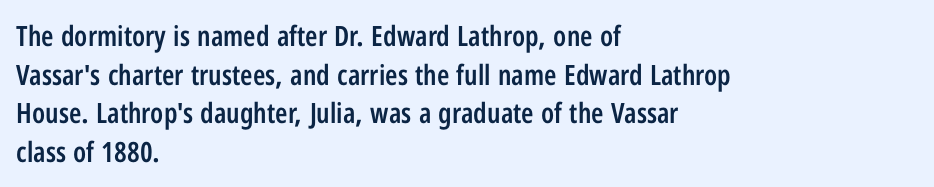
The image shows 28 px semibold, condensed sans-serif type, upright; set left-aligned, normal line spacing (1.38x), normal letter spacing, not underlined; low stroke contrast and a medium x-height.
